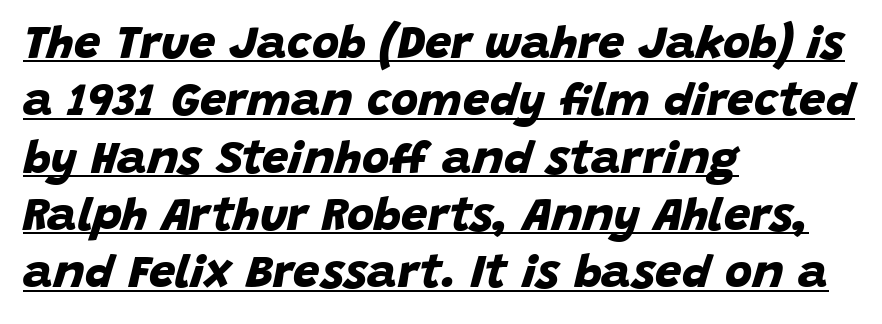
Q: Is the text bold? A: Yes.
Q: Is the typeface a serif or a sans-serif typeface? A: Sans-serif.
Q: Is the text underlined? A: Yes.
Q: How is the paragraph aligned? A: Left-aligned.
Q: Is the spacing between letters normal or unusually wide? A: Normal.
Q: Width (condensed, normal, or wide)? A: Normal.
Q: Stroke contrast? A: Low.
Q: x-height? A: Large.
Q: Monospaced? A: No.
